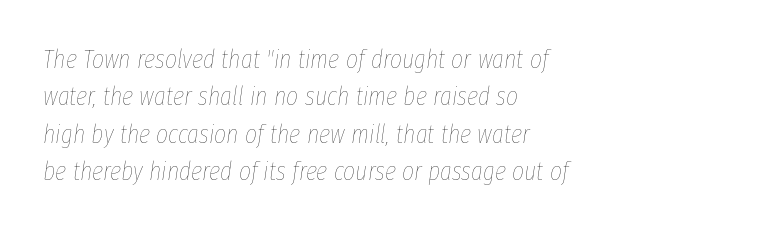
The image shows 26 px text type, italic (leaning right); set left-aligned, normal line spacing (1.44x), normal letter spacing, not underlined.
